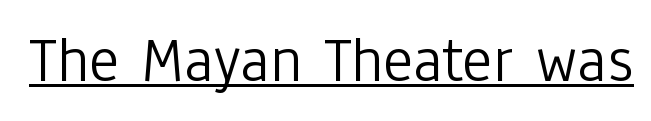
The image shows 65 px light, condensed sans-serif type, upright; set normal letter spacing, underlined; low stroke contrast and a medium x-height.
